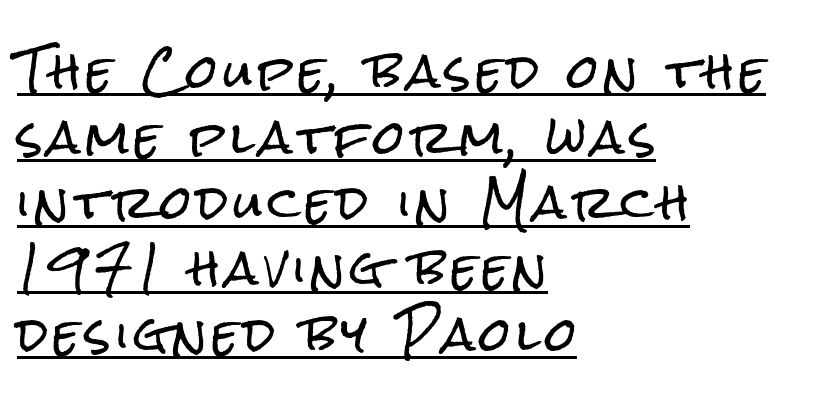
The image shows 45 px condensed sans-serif type, upright; set left-aligned, normal line spacing (1.46x), underlined; low stroke contrast and a medium x-height.
